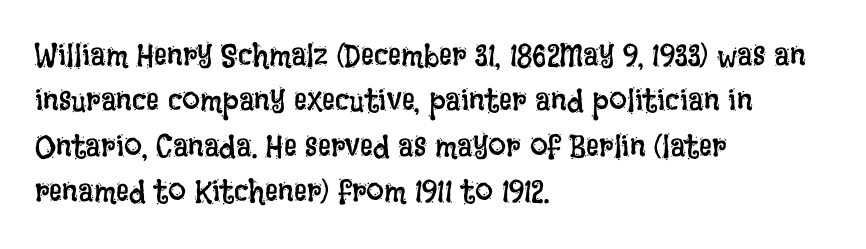
{"italic": "no", "bold": "no", "weight": "regular", "width": "condensed", "stroke_contrast": "low", "x_height": "large", "monospaced": "no", "underline": "no", "align": "left", "line_spacing": "normal", "line_spacing_ratio": 1.42, "letter_spacing": "normal", "letter_spacing_em": 0.0, "glyph_px": 32}
